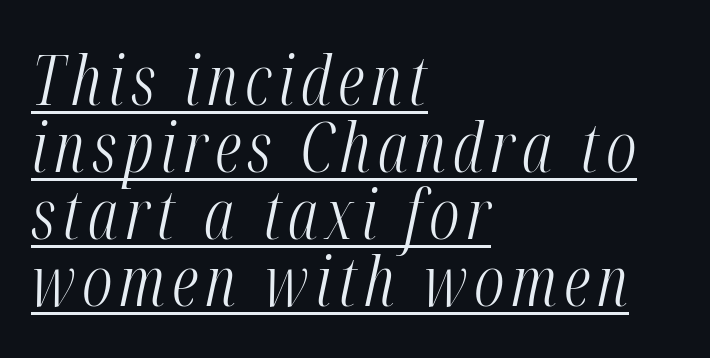
{"italic": "yes", "lean": "right", "slant_degrees": 12, "bold": "no", "weight": "light", "width": "condensed", "stroke_contrast": "medium", "x_height": "medium", "monospaced": "no", "underline": "yes", "align": "left", "line_spacing": "tight", "line_spacing_ratio": 0.97, "glyph_px": 69}
